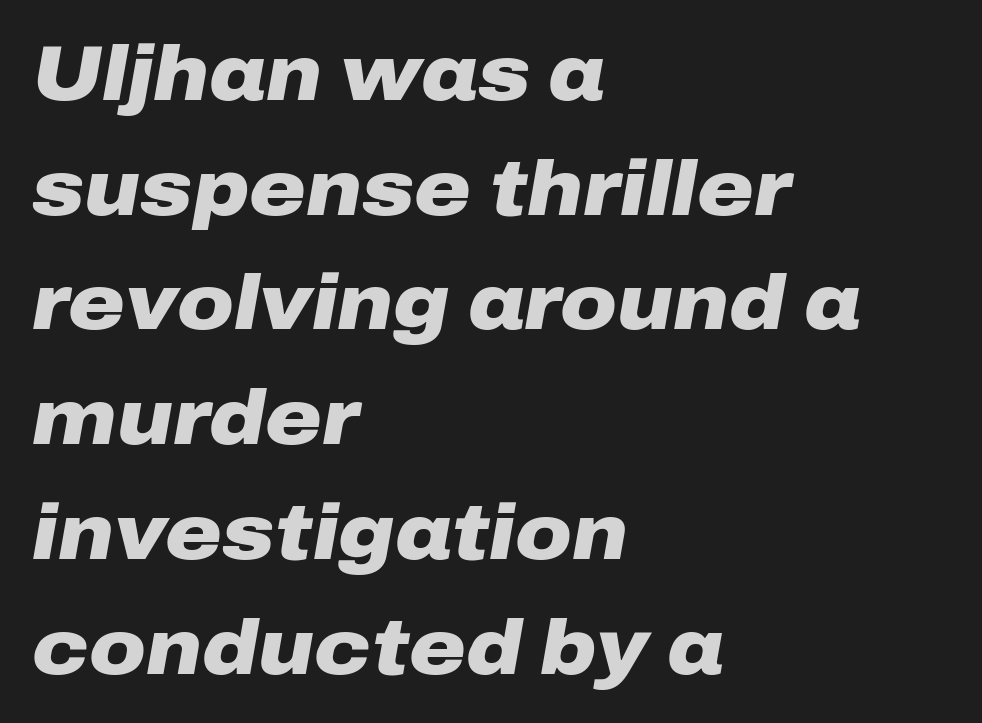
Q: Is the text bold? A: Yes.
Q: Is the text italic (slanted)? A: Yes, it leans right by about 10 degrees.
Q: Is the text underlined? A: No.
Q: How is the paragraph aligned? A: Left-aligned.
Q: Is the spacing between letters normal or unusually wide? A: Normal.
Q: Is the spacing between lines tight, normal or loose? A: Normal.
Q: Width (condensed, normal, or wide)? A: Wide.
Q: Stroke contrast? A: Low.
Q: x-height? A: Medium.
Q: Monospaced? A: No.
